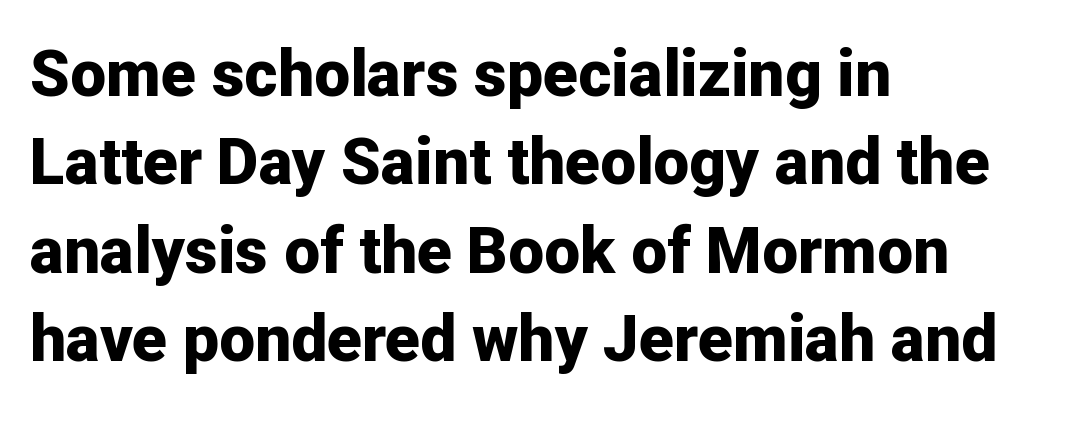
{"serif": "no", "italic": "no", "bold": "yes", "weight": "bold", "width": "normal", "stroke_contrast": "low", "x_height": "medium", "monospaced": "no", "underline": "no", "align": "left", "line_spacing": "normal", "line_spacing_ratio": 1.38, "letter_spacing": "normal", "letter_spacing_em": 0.0, "glyph_px": 64}
